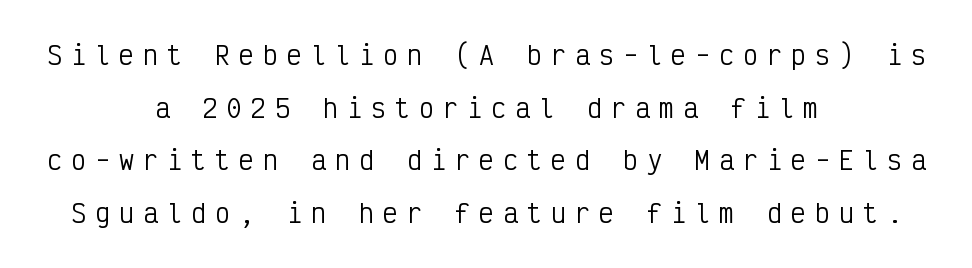
{"italic": "no", "bold": "no", "underline": "no", "align": "center", "line_spacing": "loose", "line_spacing_ratio": 2.11, "letter_spacing": "wide", "letter_spacing_em": 0.36, "glyph_px": 25}
